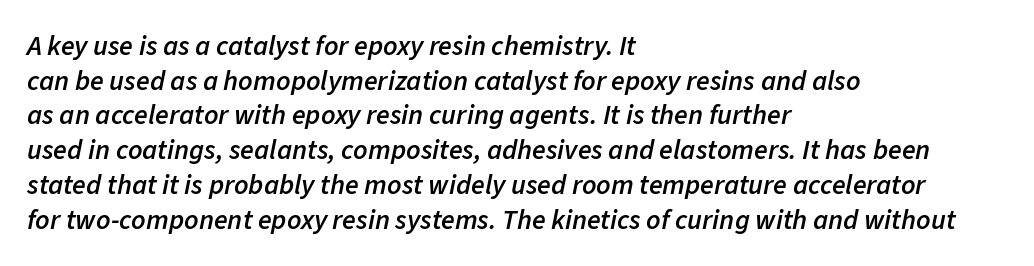
Q: Is the text bold? A: Semi-bold.
Q: Is the text italic (slanted)? A: Yes, it leans right by about 11 degrees.
Q: Is the text underlined? A: No.
Q: How is the paragraph aligned? A: Left-aligned.
Q: Is the spacing between letters normal or unusually wide? A: Normal.
Q: Width (condensed, normal, or wide)? A: Normal.
Q: Stroke contrast? A: Low.
Q: x-height? A: Medium.
Q: Monospaced? A: No.
